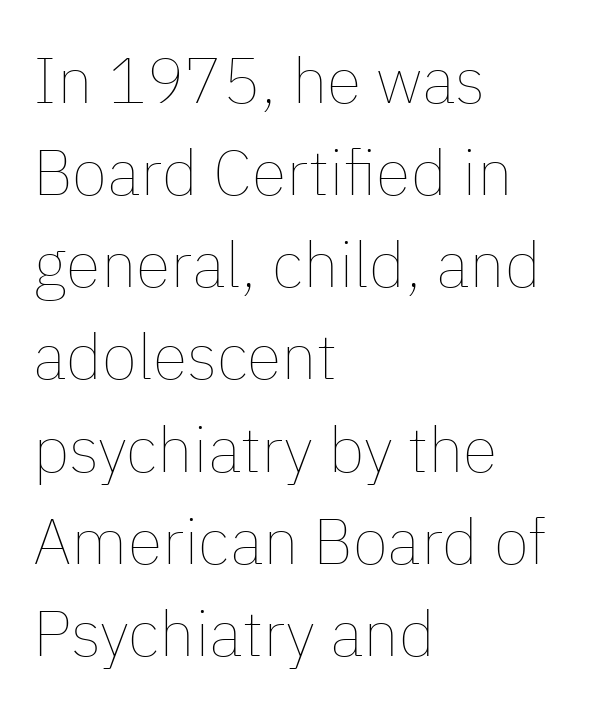
The image shows 64 px thin type, upright; set left-aligned, normal line spacing (1.44x), normal letter spacing, not underlined; low stroke contrast and a medium x-height.
